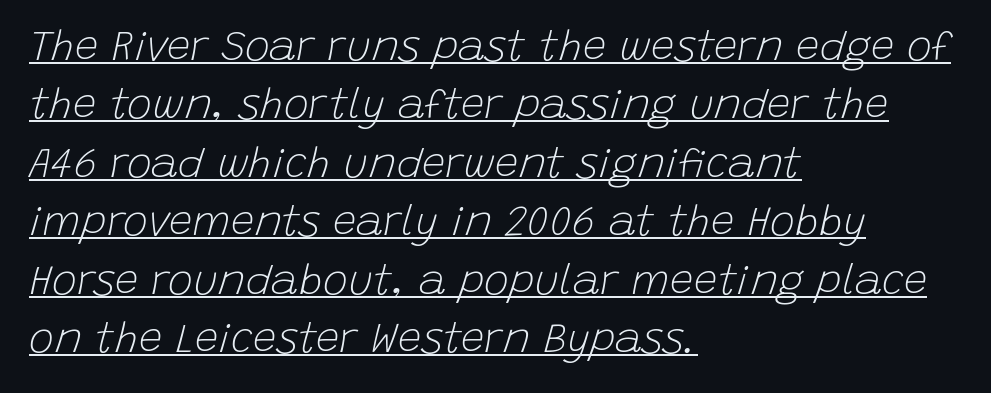
{"italic": "yes", "lean": "right", "slant_degrees": 15, "bold": "no", "weight": "light", "width": "normal", "stroke_contrast": "low", "x_height": "large", "monospaced": "no", "underline": "yes", "align": "left", "line_spacing": "normal", "line_spacing_ratio": 1.39, "letter_spacing": "normal", "letter_spacing_em": 0.0, "glyph_px": 42}
